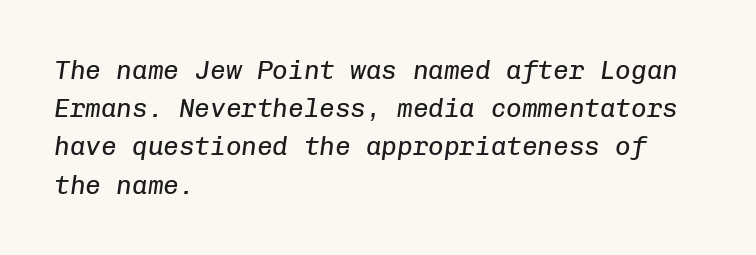
The glyphs look as if they've been sheared to an angle. Evenly set lines give the paragraph a standard silhouette. Honestly, the letter spacing is just normal — you wouldn't notice it. Quick note: underline off. No heavy texture on the line: the type isn't bold.
